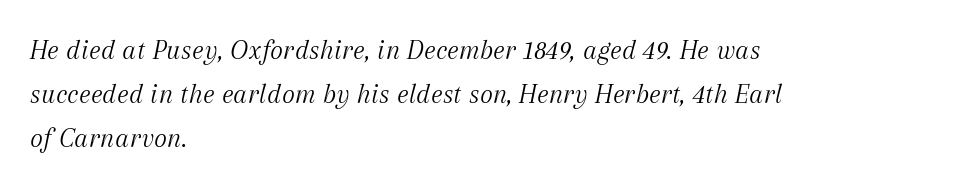
Spacing verdict: proportional, widths tailored to each character. The glyphs are unaccompanied by any horizontal stroke below them. This sample is left-justified, so line endings fall wherever the words run out. Check where the strokes stop: tiny serifs finish them off.
